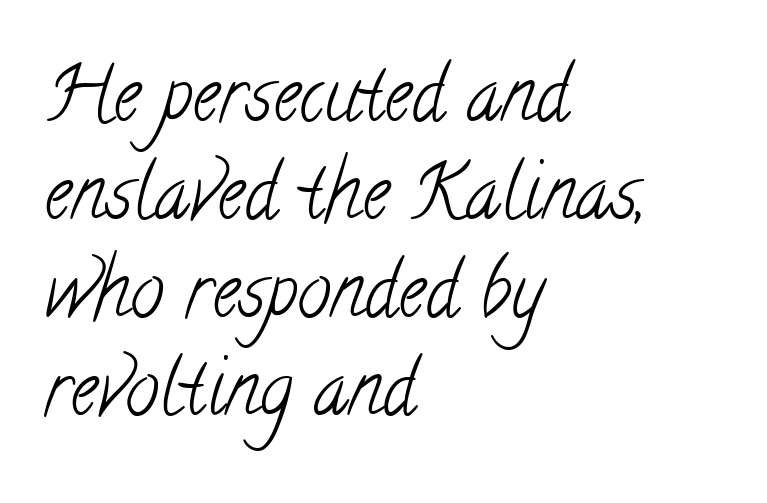
Q: Is the text bold? A: No.
Q: Is the typeface a serif or a sans-serif typeface? A: Serif.
Q: Is the text underlined? A: No.
Q: How is the paragraph aligned? A: Left-aligned.
Q: Is the spacing between letters normal or unusually wide? A: Normal.
Q: Is the spacing between lines tight, normal or loose? A: Normal.
Q: Width (condensed, normal, or wide)? A: Condensed.
Q: Stroke contrast? A: Low.
Q: x-height? A: Small.
Q: Monospaced? A: No.
